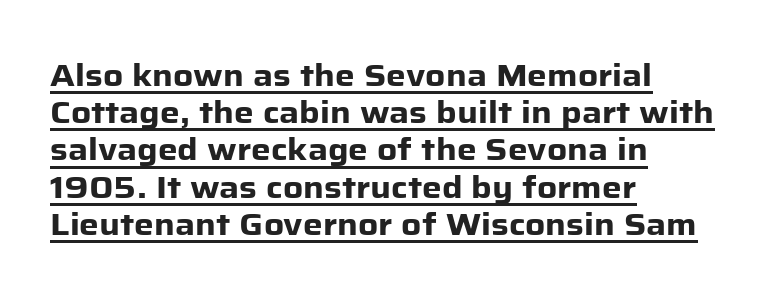
These lines were composed using upright roman letters. The face used here has the dense, thick strokes of a bold. The typesetter chose a ragged-right arrangement here. Nobody touched the tracking dial on this one.
